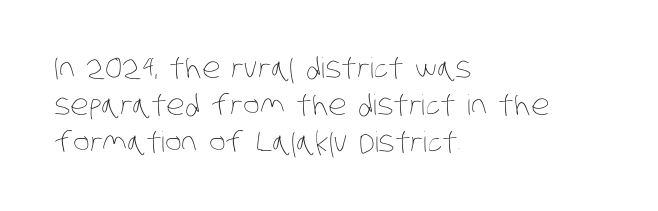
Q: Is the text bold? A: No.
Q: Is the text underlined? A: No.
Q: How is the paragraph aligned? A: Left-aligned.
Q: Is the spacing between letters normal or unusually wide? A: Normal.
Q: Is the spacing between lines tight, normal or loose? A: Normal.
Q: Width (condensed, normal, or wide)? A: Condensed.
Q: Stroke contrast? A: Low.
Q: x-height? A: Large.
Q: Monospaced? A: No.
